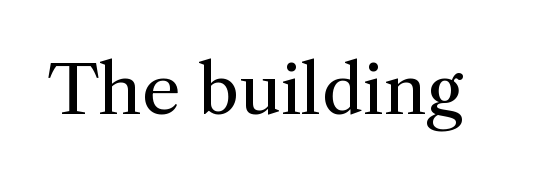
Q: Is the text bold? A: No.
Q: Is the text italic (slanted)? A: No, it is upright.
Q: Is the typeface a serif or a sans-serif typeface? A: Serif.
Q: Is the text underlined? A: No.
Q: Is the spacing between letters normal or unusually wide? A: Normal.
Q: Width (condensed, normal, or wide)? A: Normal.
Q: Stroke contrast? A: Medium.
Q: x-height? A: Medium.
Q: Monospaced? A: No.
